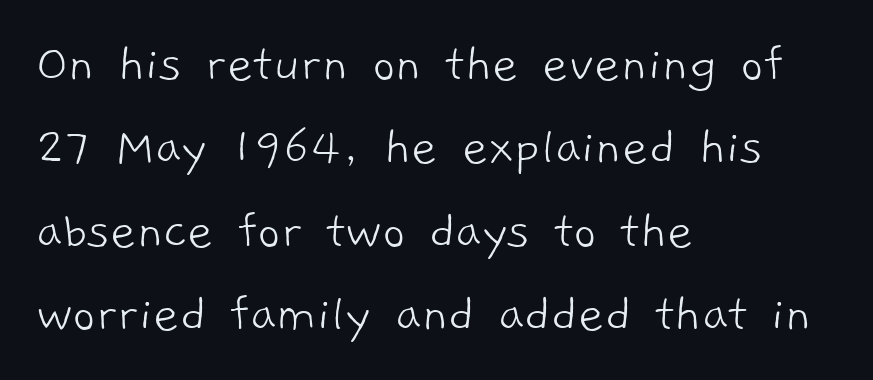
Q: Is the text bold? A: No.
Q: Is the typeface a serif or a sans-serif typeface? A: Sans-serif.
Q: Is the text underlined? A: No.
Q: How is the paragraph aligned? A: Left-aligned.
Q: Is the spacing between letters normal or unusually wide? A: Normal.
Q: Is the spacing between lines tight, normal or loose? A: Normal.
Q: Width (condensed, normal, or wide)? A: Normal.
Q: Stroke contrast? A: Low.
Q: x-height? A: Medium.
Q: Monospaced? A: No.
